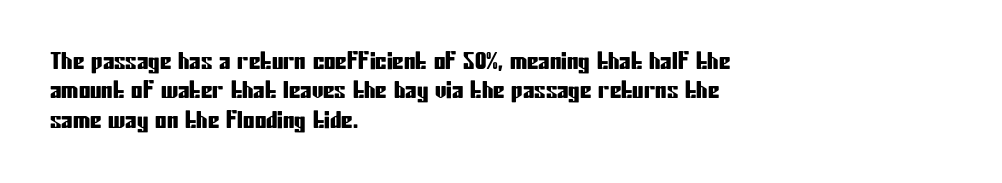
One-word summary of the alignment: left. Posture: vertical. The tracking reads as untouched default to a designer's eye. Each row of text sits above clean, open space. Does the leading feel generous? No, just average.
